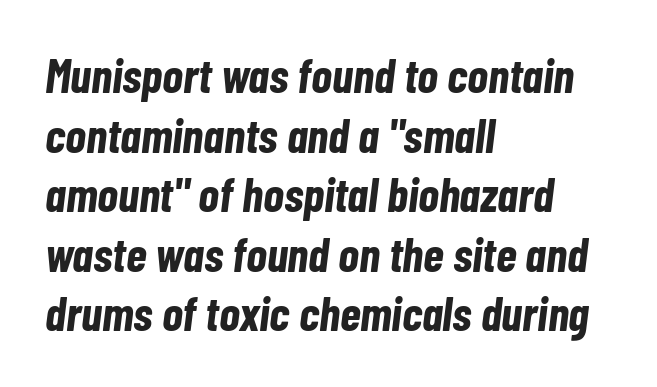
{"italic": "yes", "lean": "right", "slant_degrees": 7, "bold": "yes", "weight": "bold", "width": "condensed", "stroke_contrast": "low", "x_height": "medium", "monospaced": "no", "underline": "no", "align": "left", "line_spacing_ratio": 1.24, "letter_spacing": "normal", "letter_spacing_em": 0.0, "glyph_px": 48}
